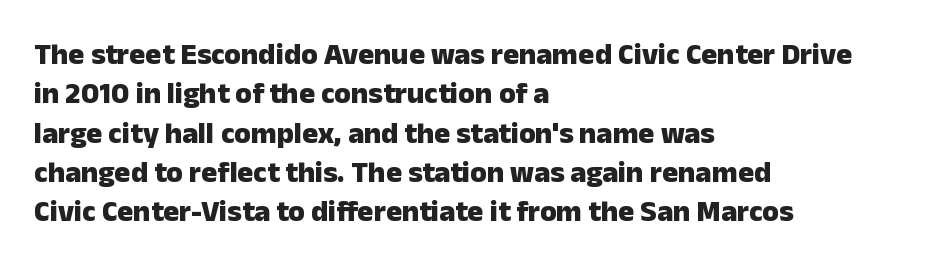
{"serif": "no", "italic": "no", "bold": "yes", "weight": "heavy", "width": "normal", "stroke_contrast": "low", "x_height": "medium", "monospaced": "no", "underline": "no", "align": "left", "line_spacing": "normal", "line_spacing_ratio": 1.31, "letter_spacing": "normal", "letter_spacing_em": 0.0, "glyph_px": 30}
